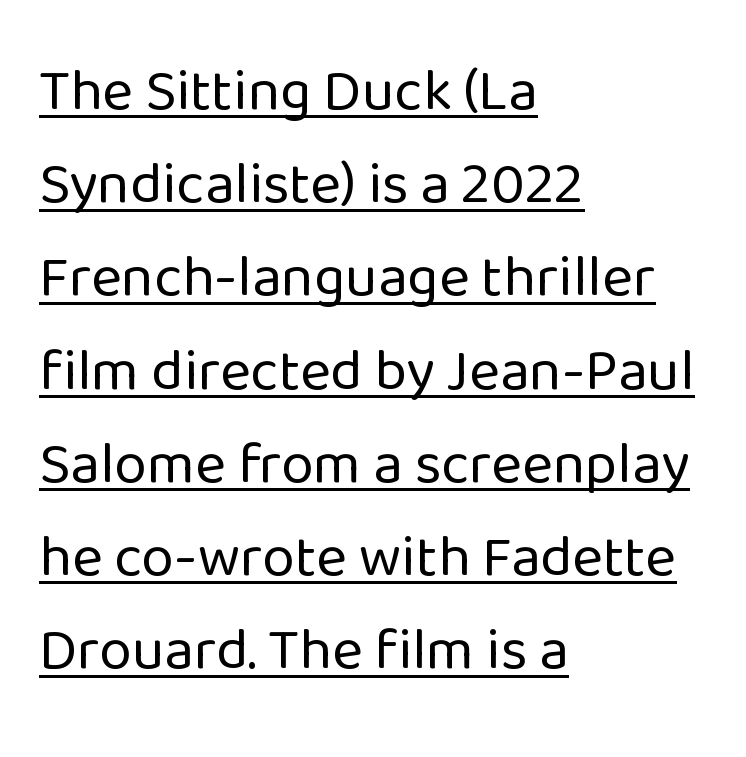
Caption: face not bold, strokes unweighted. Look at the tracking — it's just the regular setting, nothing added. These lines are rendered in a variable-pitch font. The text was rendered using a sans face with plain stroke endings. This sample keeps an unexceptional amount of space between lines. When letters stand straight like this, we call the style roman or upright.
